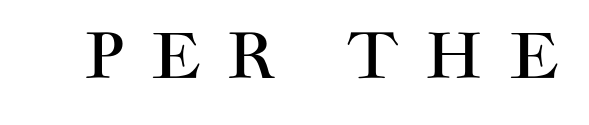
The image shows 62 px sans-serif type, upright; set unusually wide letter spacing (+0.44 em), not underlined; high stroke contrast and a large x-height.
